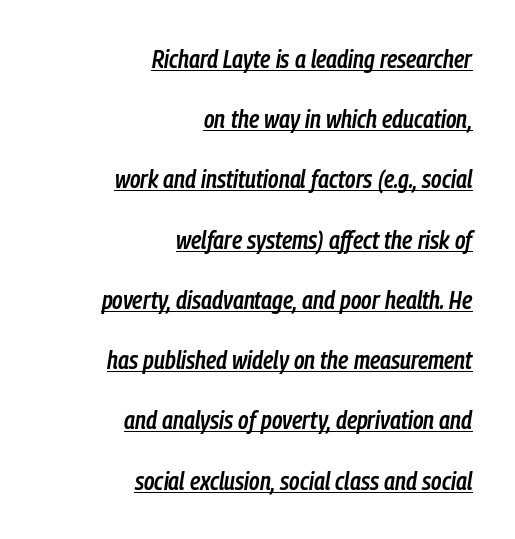
{"italic": "yes", "lean": "right", "slant_degrees": 9, "bold": "semi", "underline": "yes", "align": "right", "line_spacing": "loose", "line_spacing_ratio": 2.41, "letter_spacing": "normal", "letter_spacing_em": 0.0, "glyph_px": 25}
